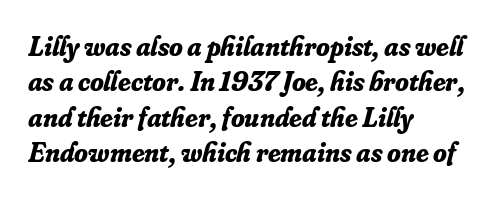
Q: Is the text bold? A: Yes.
Q: Is the text italic (slanted)? A: Yes, it leans right by about 16 degrees.
Q: Is the typeface a serif or a sans-serif typeface? A: Serif.
Q: Is the text underlined? A: No.
Q: How is the paragraph aligned? A: Left-aligned.
Q: Is the spacing between letters normal or unusually wide? A: Normal.
Q: Is the spacing between lines tight, normal or loose? A: Normal.
Q: Width (condensed, normal, or wide)? A: Normal.
Q: Stroke contrast? A: Low.
Q: x-height? A: Small.
Q: Monospaced? A: No.
